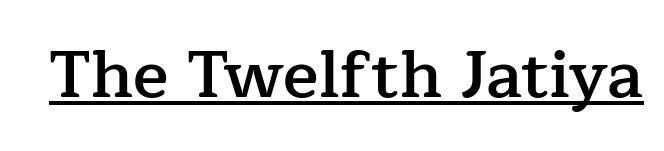
{"serif": "yes", "italic": "no", "bold": "semi", "weight": "semibold", "width": "normal", "stroke_contrast": "low", "x_height": "medium", "monospaced": "no", "underline": "yes", "letter_spacing": "normal", "letter_spacing_em": 0.0, "glyph_px": 66}
